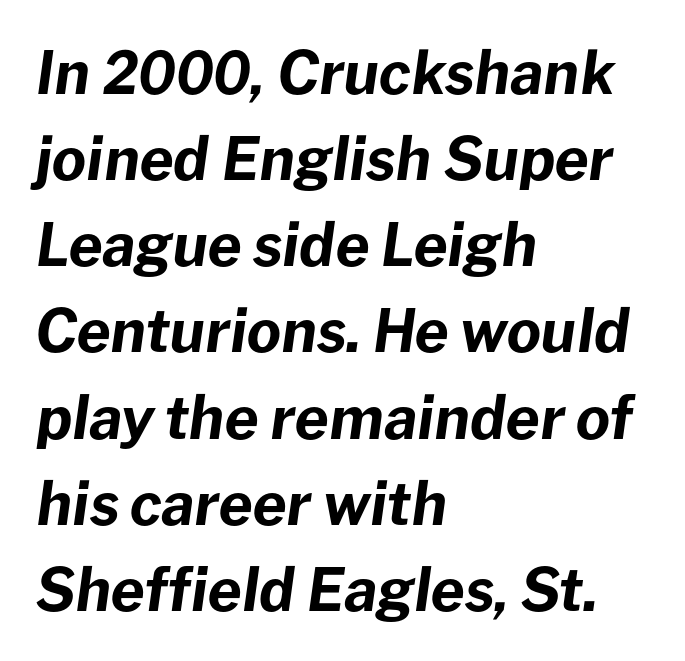
Q: Is the text bold? A: Yes.
Q: Is the text italic (slanted)? A: Yes, it leans right by about 8 degrees.
Q: Is the text underlined? A: No.
Q: How is the paragraph aligned? A: Left-aligned.
Q: Is the spacing between letters normal or unusually wide? A: Normal.
Q: Is the spacing between lines tight, normal or loose? A: Normal.
Q: Width (condensed, normal, or wide)? A: Normal.
Q: Stroke contrast? A: Low.
Q: x-height? A: Medium.
Q: Monospaced? A: No.
